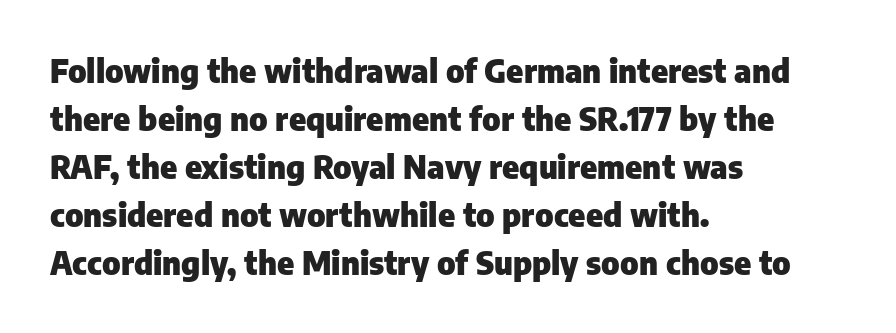
These lines are rendered in a variable-pitch font. These lines stack with their left ends in a neat column. The letters are bold, with thick, heavy strokes. The letters stand upright; this is a roman face. Type without underlining. Honestly, the row spacing looks completely unremarkable.
